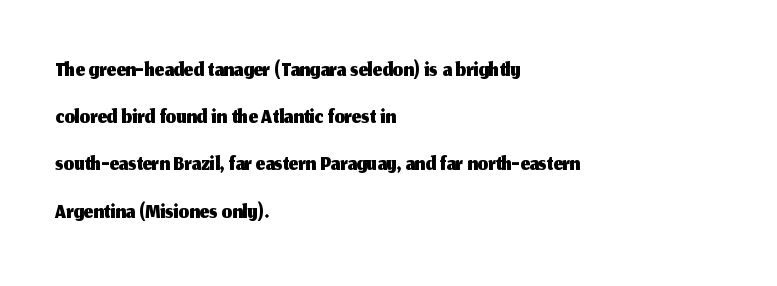
Q: Is the text italic (slanted)? A: No, it is upright.
Q: Is the typeface a serif or a sans-serif typeface? A: Sans-serif.
Q: Is the text underlined? A: No.
Q: How is the paragraph aligned? A: Left-aligned.
Q: Is the spacing between letters normal or unusually wide? A: Normal.
Q: Is the spacing between lines tight, normal or loose? A: Normal.
Q: Width (condensed, normal, or wide)? A: Normal.
Q: Stroke contrast? A: Medium.
Q: x-height? A: Medium.
Q: Monospaced? A: No.
